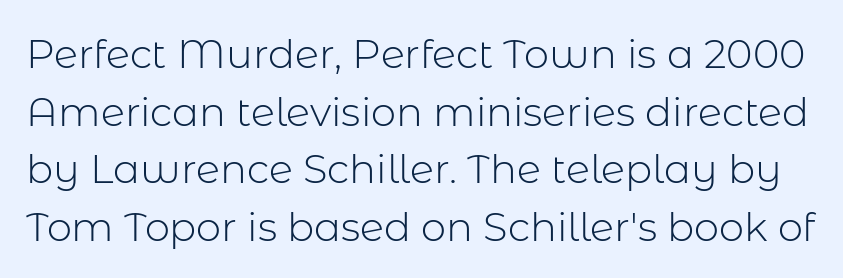
You could not count columns in this text — the font is proportionally spaced. Glyph-to-glyph distance matches everyday printed text. The strokes are not fattened; the text isn't bold. Quick note: underline off.
